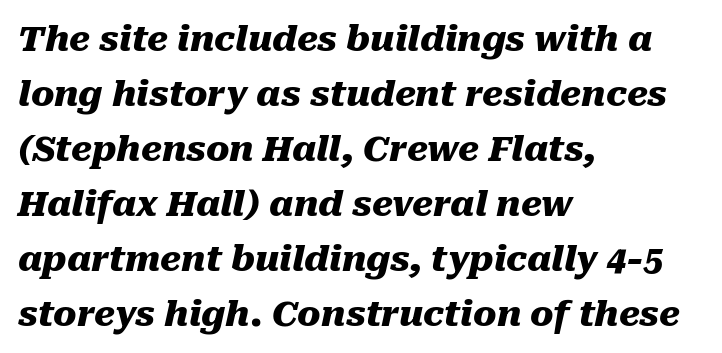
{"italic": "yes", "lean": "right", "slant_degrees": 10, "bold": "yes", "weight": "heavy", "width": "normal", "stroke_contrast": "medium", "x_height": "medium", "monospaced": "no", "underline": "no", "align": "left", "line_spacing": "normal", "line_spacing_ratio": 1.57, "letter_spacing": "normal", "letter_spacing_em": 0.0, "glyph_px": 35}
